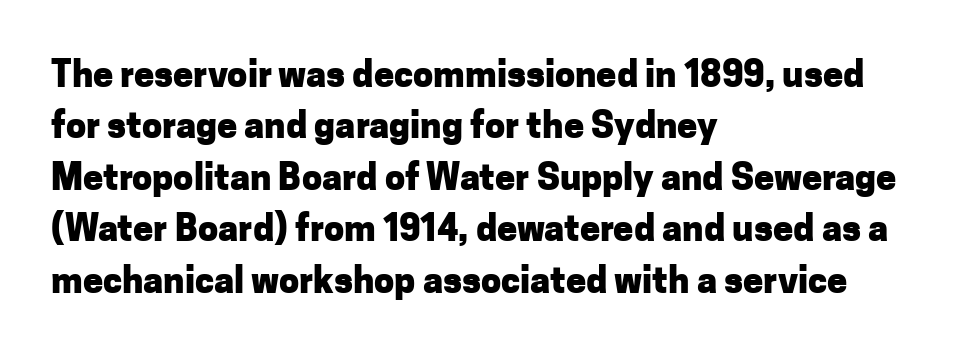
The passage shown has conventional tracking throughout. Spacing verdict: proportional, widths tailored to each character. These lines are set flush left with a ragged right edge. Examine the stroke ends and you'll find no serifs. Do the letters lean? They stand straight. The block of text has a typical density, with ordinary space between rows.
